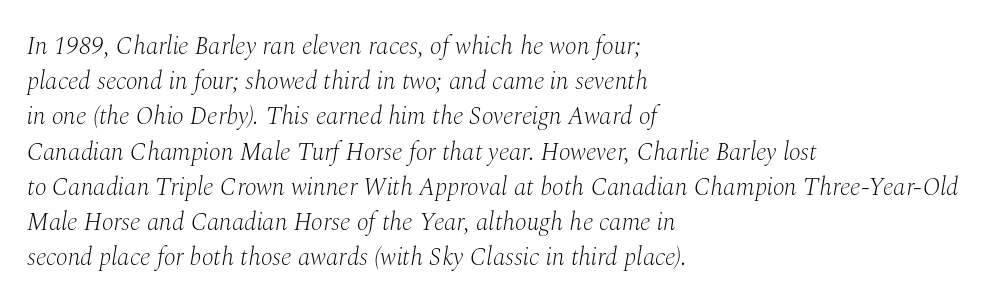
Q: Is the text bold? A: No.
Q: Is the text italic (slanted)? A: Yes, it leans right by about 10 degrees.
Q: Is the text underlined? A: No.
Q: How is the paragraph aligned? A: Left-aligned.
Q: Is the spacing between letters normal or unusually wide? A: Normal.
Q: Is the spacing between lines tight, normal or loose? A: Normal.
